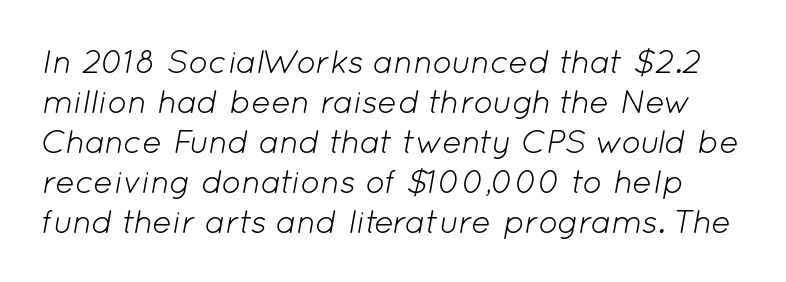
Q: Is the text bold? A: No.
Q: Is the text italic (slanted)? A: Yes, it leans right by about 12 degrees.
Q: Is the text underlined? A: No.
Q: Is the spacing between letters normal or unusually wide? A: Normal.
Q: Width (condensed, normal, or wide)? A: Normal.
Q: Stroke contrast? A: Low.
Q: x-height? A: Medium.
Q: Monospaced? A: No.
